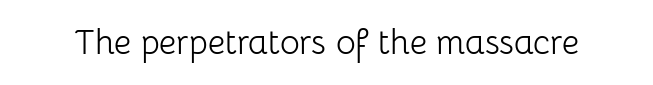
Letters have the restrained weight of plain body copy at most. This sample uses an upright cut, with every glyph sitting square on the baseline. Default kerning and tracking; the words read as compact shapes. The gap between lines stays unmarked.
